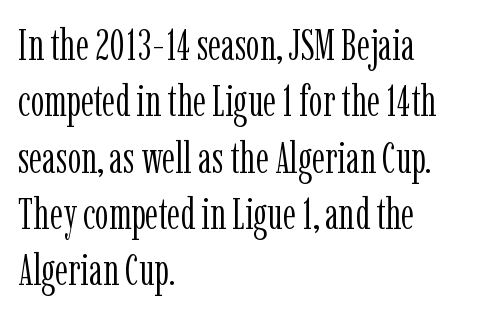
Q: Is the text bold? A: No.
Q: Is the text italic (slanted)? A: No, it is upright.
Q: Is the typeface a serif or a sans-serif typeface? A: Serif.
Q: Is the text underlined? A: No.
Q: How is the paragraph aligned? A: Left-aligned.
Q: Is the spacing between letters normal or unusually wide? A: Normal.
Q: Is the spacing between lines tight, normal or loose? A: Normal.
Q: Width (condensed, normal, or wide)? A: Condensed.
Q: Stroke contrast? A: Low.
Q: x-height? A: Medium.
Q: Monospaced? A: No.
